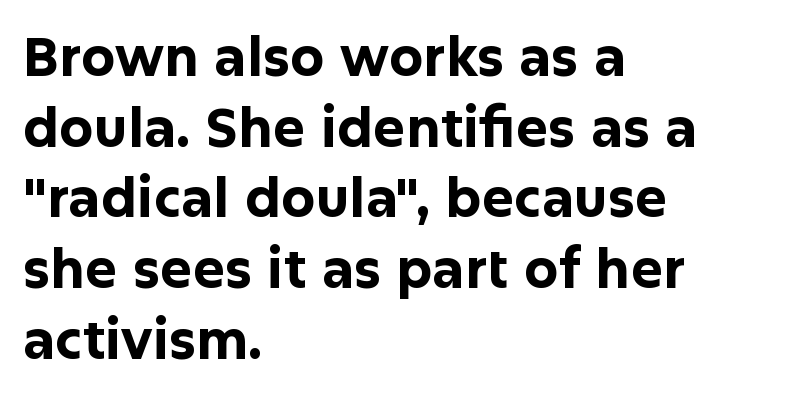
{"serif": "no", "italic": "no", "bold": "yes", "weight": "bold", "width": "normal", "stroke_contrast": "low", "x_height": "medium", "monospaced": "no", "underline": "no", "align": "left", "line_spacing": "normal", "line_spacing_ratio": 1.31, "letter_spacing": "normal", "letter_spacing_em": 0.0, "glyph_px": 54}
